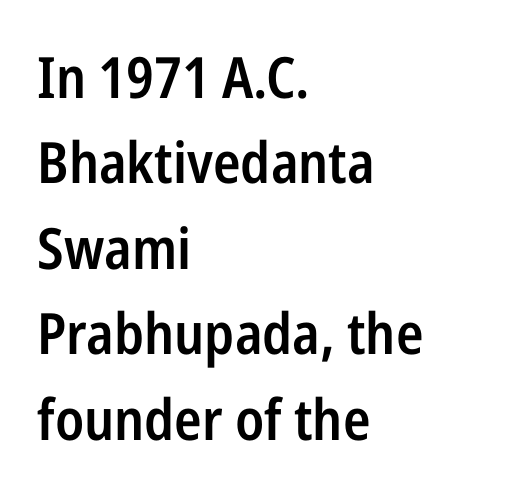
The image shows 57 px semibold, condensed sans-serif type, upright; set left-aligned, normal line spacing (1.5x), normal letter spacing, not underlined; low stroke contrast and a medium x-height.
